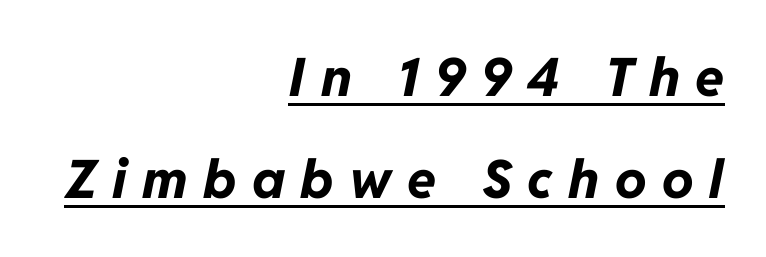
Q: Is the text bold? A: Yes.
Q: Is the text italic (slanted)? A: Yes, it leans right by about 11 degrees.
Q: Is the text underlined? A: Yes.
Q: How is the paragraph aligned? A: Right-aligned.
Q: Is the spacing between letters normal or unusually wide? A: Unusually wide.
Q: Is the spacing between lines tight, normal or loose? A: Loose.
Q: Width (condensed, normal, or wide)? A: Normal.
Q: Stroke contrast? A: Low.
Q: x-height? A: Medium.
Q: Monospaced? A: No.
